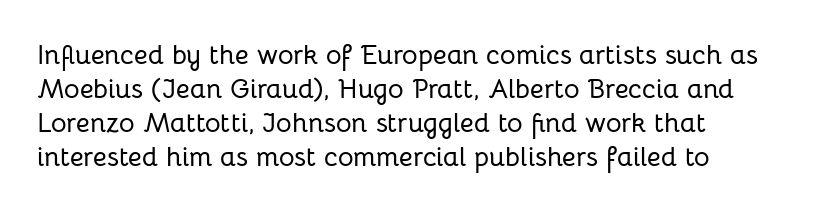
The image shows 27 px text type, upright; set normal line spacing (1.26x), normal letter spacing, not underlined.
